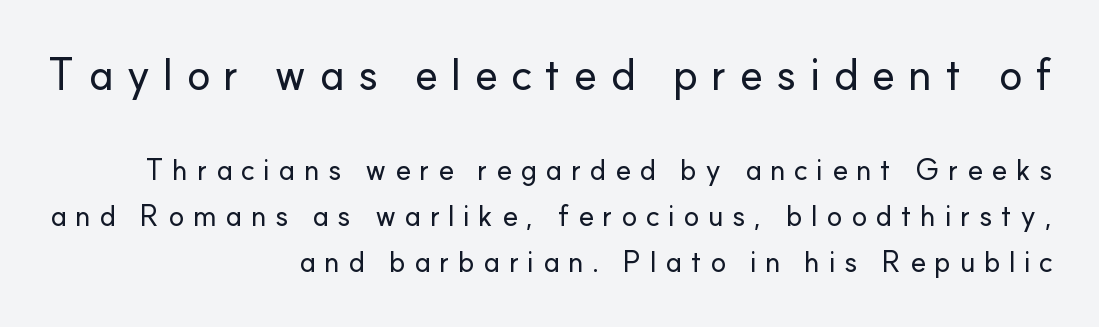
Q: Is the text italic (slanted)? A: No, it is upright.
Q: Is the typeface a serif or a sans-serif typeface? A: Sans-serif.
Q: Is the text underlined? A: No.
Q: How is the paragraph aligned? A: Right-aligned.
Q: Is the spacing between letters normal or unusually wide? A: Unusually wide.
Q: Is the spacing between lines tight, normal or loose? A: Normal.
Q: Which block of text is set in a larger size, the first (top) or the second (bottom)? A: The first (top) one.
Q: Width (condensed, normal, or wide)? A: Normal.
Q: Stroke contrast? A: Low.
Q: x-height? A: Small.
Q: Monospaced? A: No.
